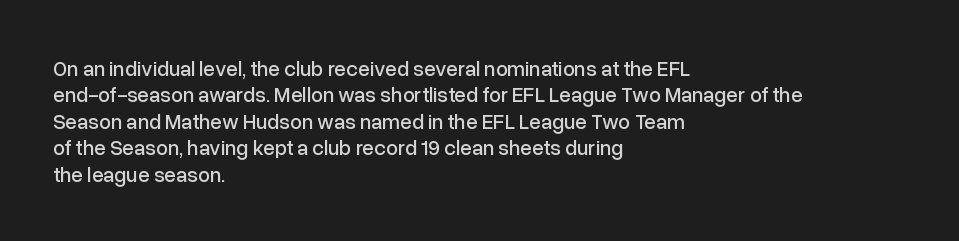
Is there much room between lines? A standard amount, neither cramped nor airy. The line texture is even and compact thanks to regular tracking. In terms of posture, this sample is upright. The paragraph has a hard left edge and a soft right edge. The strip under each line holds only bare page.
